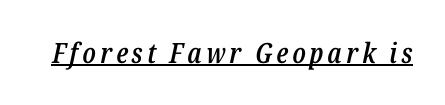
Set as a demibold, roughly 600 on the weight scale. The letters advance in unequal steps, a hallmark of proportional type. The passage shown leans; its letterforms are oblique. This is underlined copy, the kind a proofreader might mark for attention.
